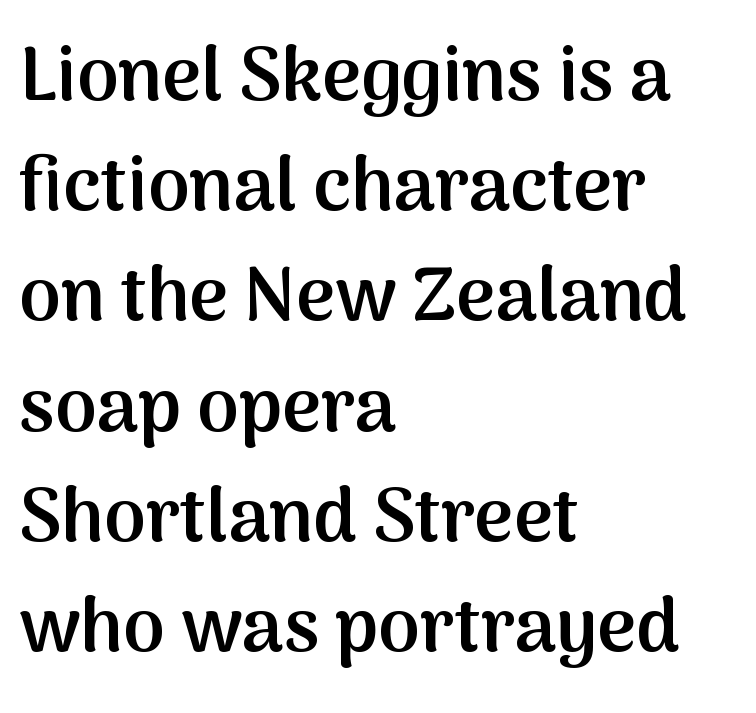
Q: Is the text bold? A: Semi-bold.
Q: Is the text italic (slanted)? A: No, it is upright.
Q: Is the typeface a serif or a sans-serif typeface? A: Sans-serif.
Q: Is the text underlined? A: No.
Q: How is the paragraph aligned? A: Left-aligned.
Q: Is the spacing between letters normal or unusually wide? A: Normal.
Q: Is the spacing between lines tight, normal or loose? A: Normal.
Q: Width (condensed, normal, or wide)? A: Normal.
Q: Stroke contrast? A: Medium.
Q: x-height? A: Medium.
Q: Monospaced? A: No.
